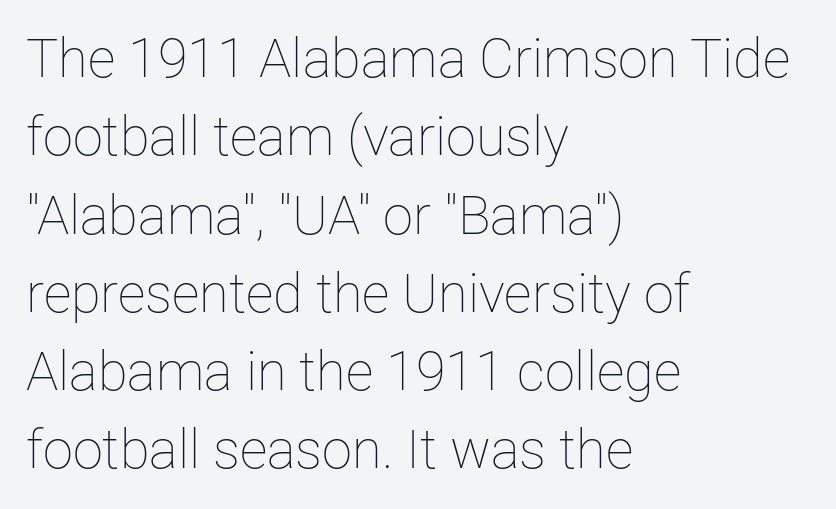
The image shows 54 px thin type, upright; set left-aligned, normal line spacing (1.45x), normal letter spacing, not underlined; low stroke contrast and a medium x-height.
